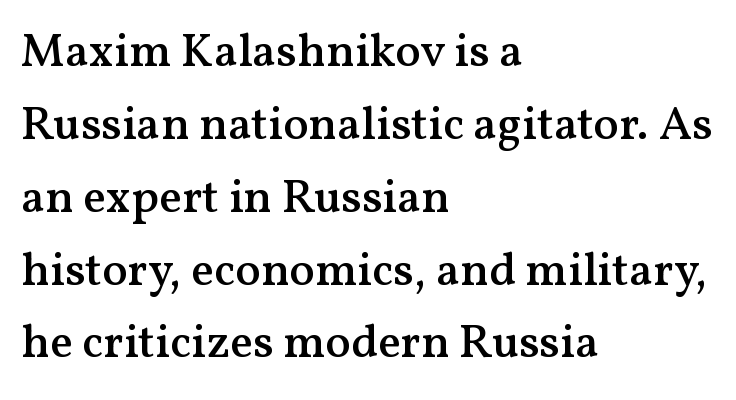
The image shows 47 px semibold serif type, upright; set left-aligned, normal line spacing (1.55x), normal letter spacing, not underlined; medium stroke contrast and a medium x-height.
